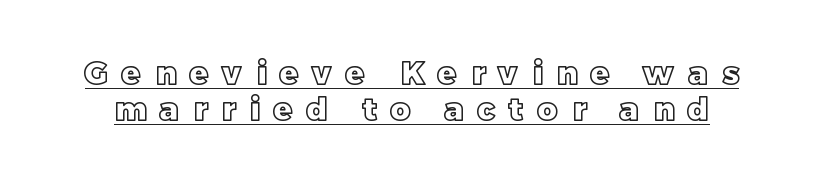
{"italic": "no", "width": "normal", "x_height": "large", "monospaced": "no", "underline": "yes", "line_spacing_ratio": 1.16, "letter_spacing": "wide", "letter_spacing_em": 0.45, "glyph_px": 31}
